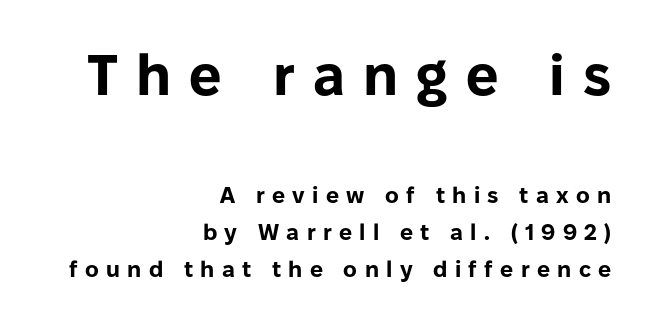
{"serif": "no", "italic": "no", "bold": "yes", "weight": "bold", "width": "normal", "stroke_contrast": "low", "x_height": "medium", "monospaced": "no", "underline": "no", "align": "right", "line_spacing": "normal", "line_spacing_ratio": 1.63, "letter_spacing": "wide", "letter_spacing_em": 0.32, "larger_block": "first", "size_ratio": 2.48, "glyph_px": 57}
